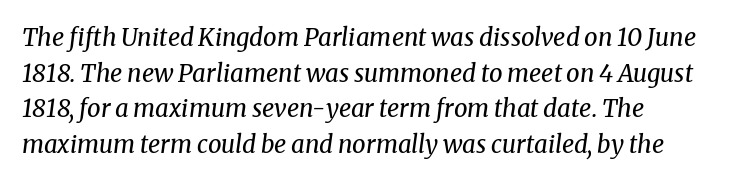
Q: Is the text bold? A: No.
Q: Is the text italic (slanted)? A: Yes, it leans right by about 8 degrees.
Q: Is the text underlined? A: No.
Q: How is the paragraph aligned? A: Left-aligned.
Q: Is the spacing between letters normal or unusually wide? A: Normal.
Q: Is the spacing between lines tight, normal or loose? A: Normal.
